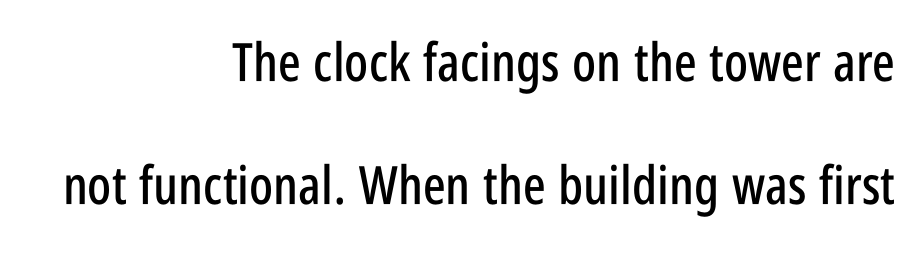
Q: Is the text italic (slanted)? A: No, it is upright.
Q: Is the typeface a serif or a sans-serif typeface? A: Sans-serif.
Q: Is the text underlined? A: No.
Q: How is the paragraph aligned? A: Right-aligned.
Q: Is the spacing between letters normal or unusually wide? A: Normal.
Q: Is the spacing between lines tight, normal or loose? A: Loose.
Q: Width (condensed, normal, or wide)? A: Condensed.
Q: Stroke contrast? A: Low.
Q: x-height? A: Large.
Q: Monospaced? A: No.
